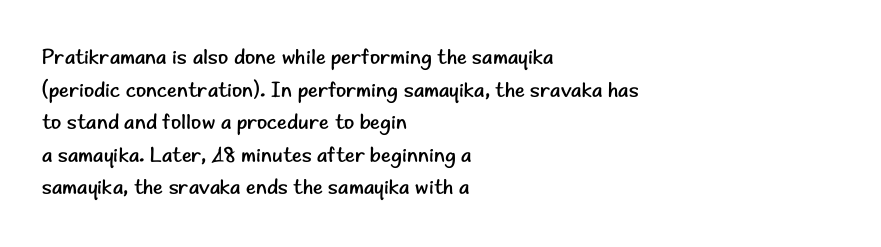
The axis of the letterforms is exactly vertical. Here the glyphs are tracked normally, forming tight word shapes. Descenders hang freely into open space. Line beginnings align vertically; line endings do not. The rows are spaced the way most documents space them.
